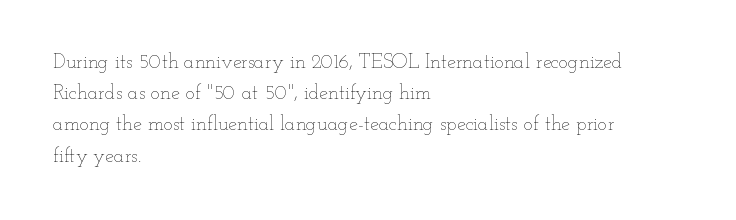
{"italic": "no", "bold": "no", "underline": "no", "align": "left", "line_spacing": "normal", "line_spacing_ratio": 1.56, "letter_spacing": "normal", "letter_spacing_em": 0.0, "glyph_px": 20}
